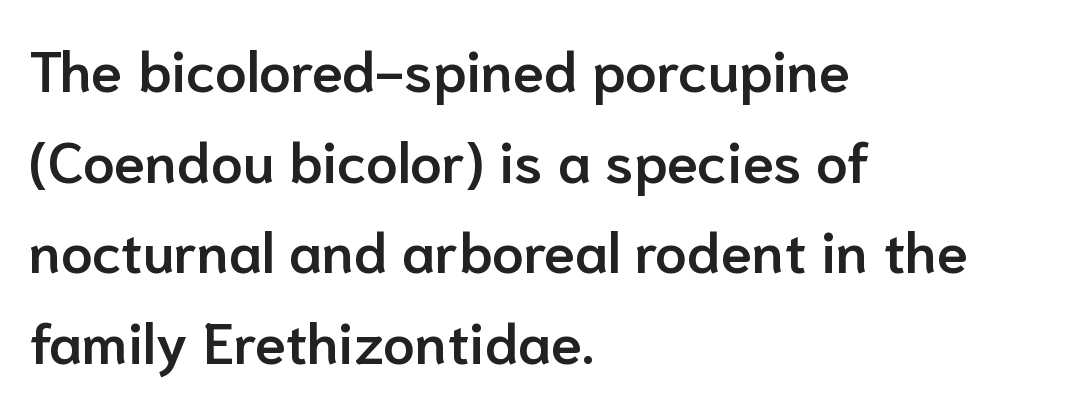
The image shows 57 px semibold sans-serif type, upright; set left-aligned, normal line spacing (1.59x), normal letter spacing, not underlined; low stroke contrast and a medium x-height.
